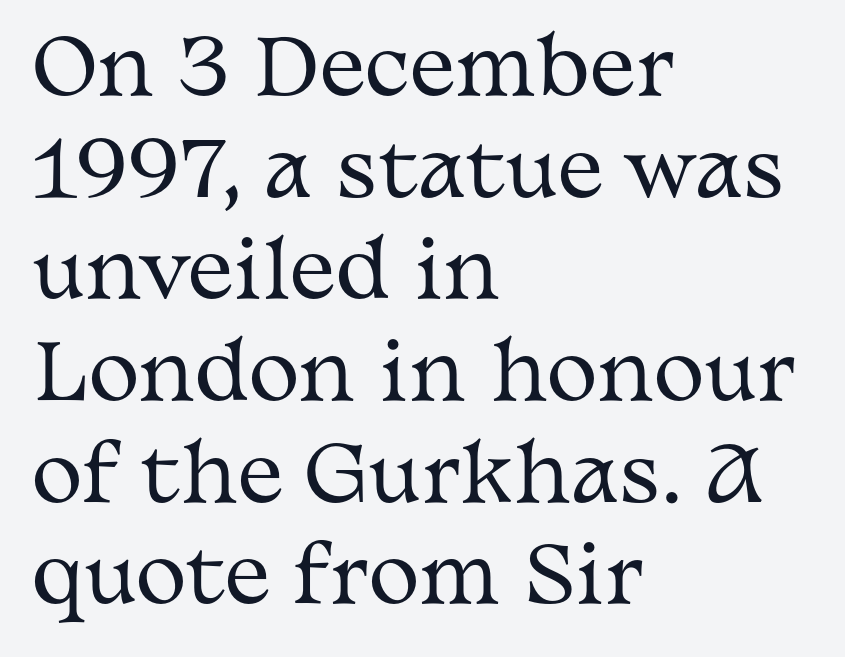
Q: Is the text bold? A: No.
Q: Is the text italic (slanted)? A: No, it is upright.
Q: Is the typeface a serif or a sans-serif typeface? A: Serif.
Q: Is the text underlined? A: No.
Q: How is the paragraph aligned? A: Left-aligned.
Q: Is the spacing between letters normal or unusually wide? A: Normal.
Q: Is the spacing between lines tight, normal or loose? A: Normal.
Q: Width (condensed, normal, or wide)? A: Wide.
Q: Stroke contrast? A: Medium.
Q: x-height? A: Medium.
Q: Monospaced? A: No.
